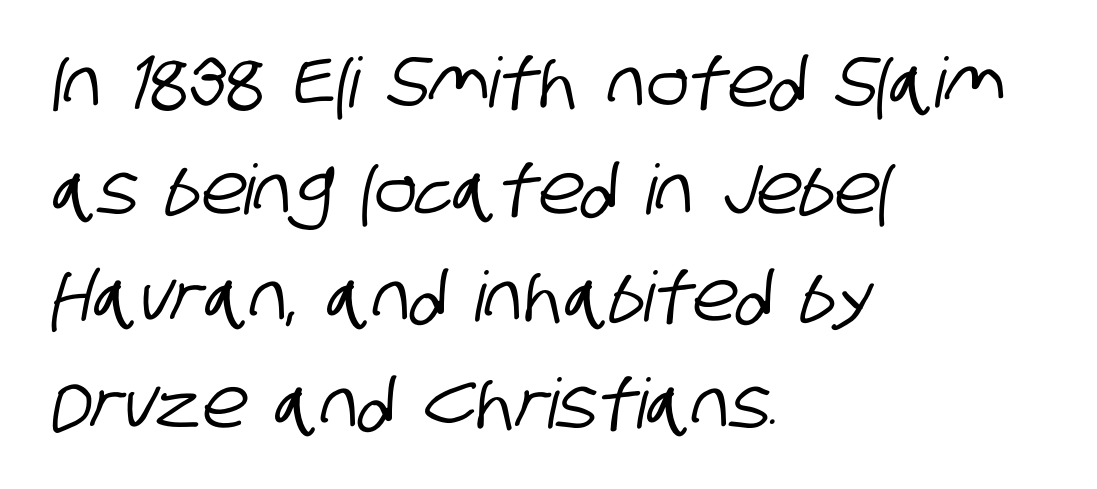
Clear beneath every line of the passage. Is the block centered? No — it sits flush against the left margin. Examine the stroke ends and you'll find no serifs. Horizontal bands of white between lines are of average thickness. The letters advance in unequal steps, a hallmark of proportional type.
